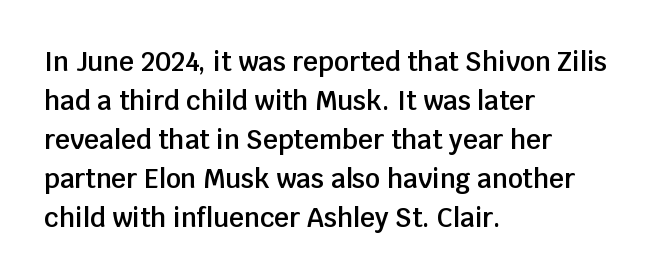
Q: Is the text bold? A: Semi-bold.
Q: Is the text italic (slanted)? A: No, it is upright.
Q: Is the text underlined? A: No.
Q: How is the paragraph aligned? A: Left-aligned.
Q: Is the spacing between letters normal or unusually wide? A: Normal.
Q: Is the spacing between lines tight, normal or loose? A: Normal.
